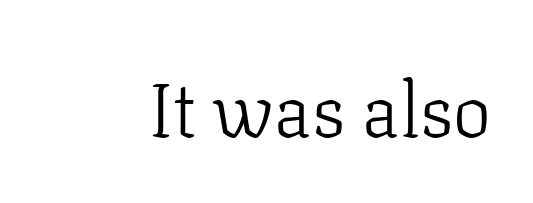
Is there any slant? The stems are plumb. The characters display serif detailing at their extremities. You could not count columns in this text — the font is proportionally spaced. Observe the ordinary spacing: letters are neighbours, not strangers.
